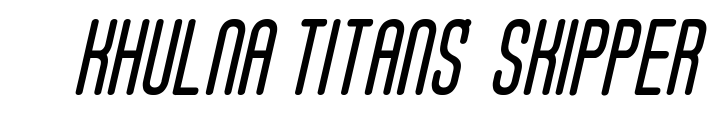
Q: Is the text bold? A: No.
Q: Is the typeface a serif or a sans-serif typeface? A: Sans-serif.
Q: Is the text underlined? A: No.
Q: Is the spacing between letters normal or unusually wide? A: Normal.
Q: Width (condensed, normal, or wide)? A: Condensed.
Q: Stroke contrast? A: Low.
Q: x-height? A: Large.
Q: Monospaced? A: No.
